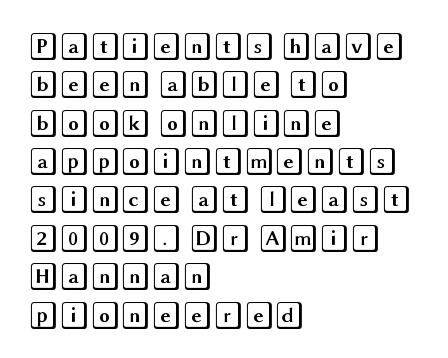
{"italic": "no", "width": "wide", "x_height": "large", "underline": "no", "align": "left", "line_spacing": "normal", "line_spacing_ratio": 1.37, "letter_spacing": "normal", "letter_spacing_em": 0.0, "glyph_px": 28}
